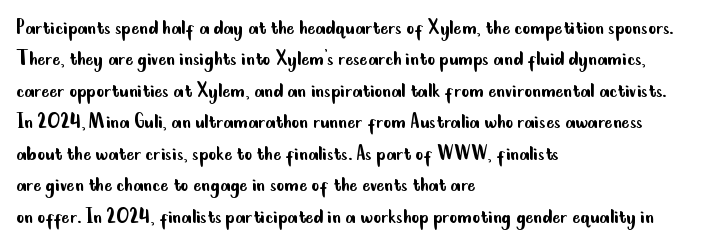
Q: Is the text bold? A: No.
Q: Is the text italic (slanted)? A: No, it is upright.
Q: Is the text underlined? A: No.
Q: How is the paragraph aligned? A: Left-aligned.
Q: Is the spacing between letters normal or unusually wide? A: Normal.
Q: Is the spacing between lines tight, normal or loose? A: Normal.
